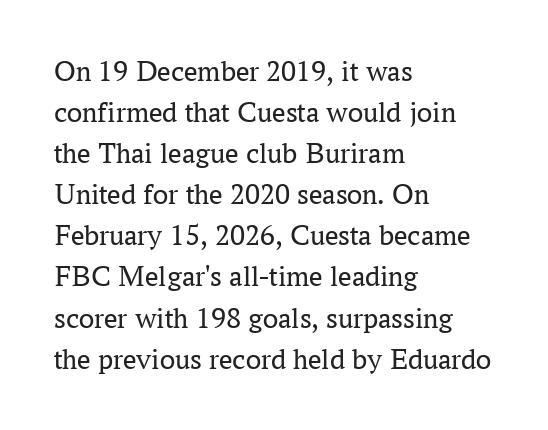
The image shows 30 px regular-weight serif type, upright; set left-aligned, normal line spacing (1.37x), normal letter spacing, not underlined; medium stroke contrast and a medium x-height.
